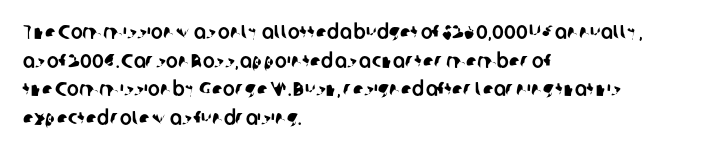
Teacher's note: observe the even left margin — that is flush-left alignment. The foot of each line stays bare and open. Horizontal bands of white between lines are of average thickness. No extra tracking has been applied to these lines.
